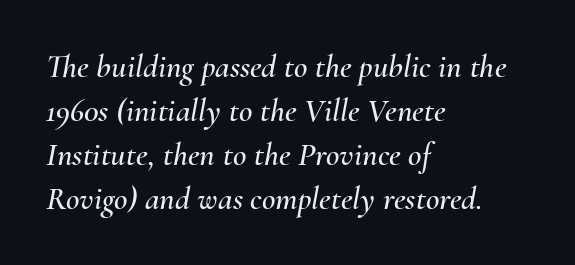
Q: Is the text italic (slanted)? A: Yes, it leans right by about 10 degrees.
Q: Is the text underlined? A: No.
Q: How is the paragraph aligned? A: Left-aligned.
Q: Is the spacing between letters normal or unusually wide? A: Normal.
Q: Is the spacing between lines tight, normal or loose? A: Normal.
Q: Width (condensed, normal, or wide)? A: Normal.
Q: Stroke contrast? A: Medium.
Q: x-height? A: Small.
Q: Monospaced? A: No.
